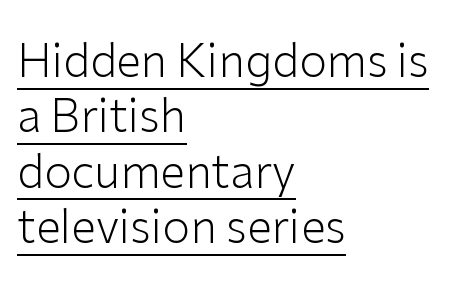
Q: Is the text bold? A: No.
Q: Is the text italic (slanted)? A: No, it is upright.
Q: Is the typeface a serif or a sans-serif typeface? A: Sans-serif.
Q: Is the text underlined? A: Yes.
Q: How is the paragraph aligned? A: Left-aligned.
Q: Is the spacing between letters normal or unusually wide? A: Normal.
Q: Width (condensed, normal, or wide)? A: Normal.
Q: Stroke contrast? A: Low.
Q: x-height? A: Medium.
Q: Monospaced? A: No.
